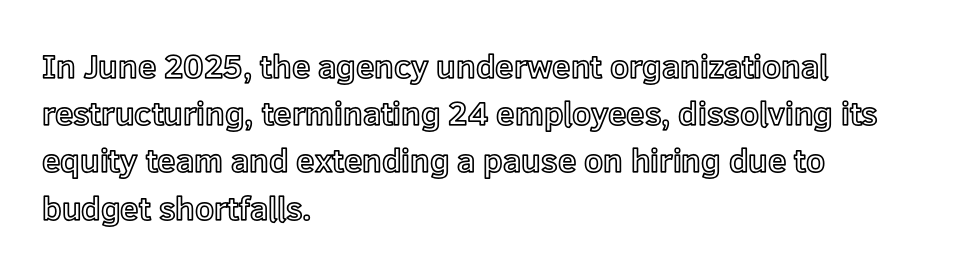
{"italic": "no", "width": "normal", "x_height": "medium", "monospaced": "no", "underline": "no", "align": "left", "line_spacing": "normal", "line_spacing_ratio": 1.43, "letter_spacing": "normal", "letter_spacing_em": 0.0, "glyph_px": 33}
